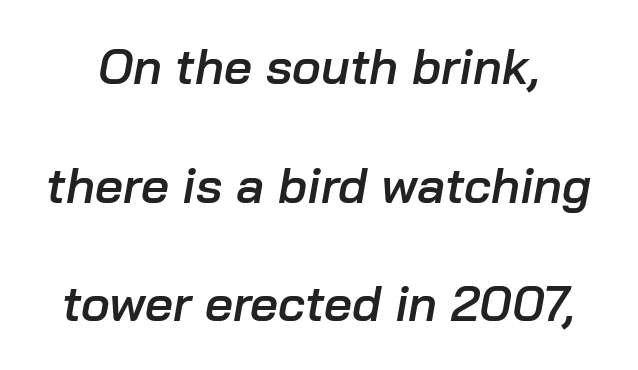
The image shows 49 px semibold type, italic (leaning right); set loose line spacing (2.42x), normal letter spacing, not underlined; low stroke contrast and a medium x-height.
